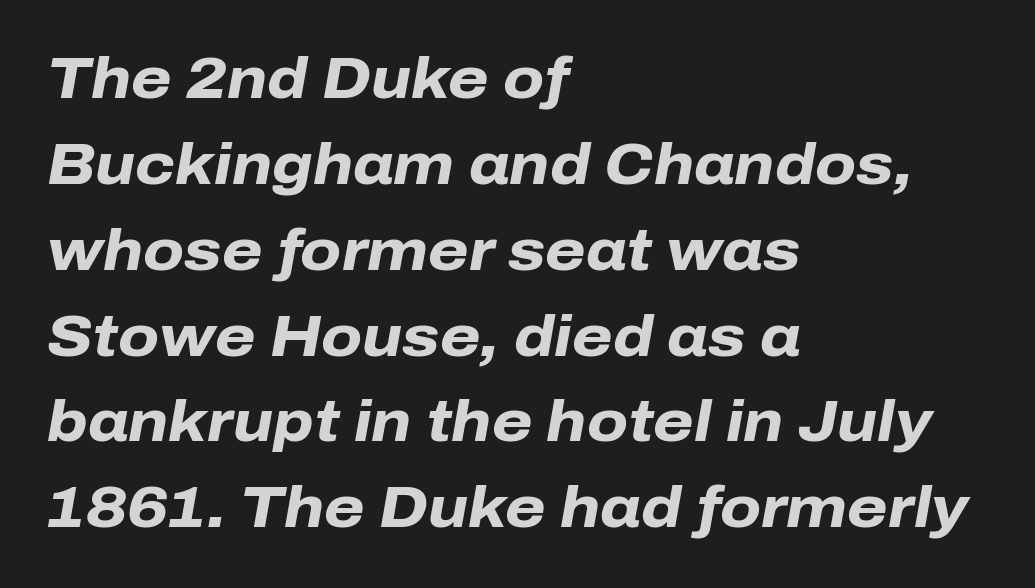
The image shows 58 px heavy type, italic (leaning right); set left-aligned, normal line spacing (1.48x), normal letter spacing, not underlined; low stroke contrast and a medium x-height.
